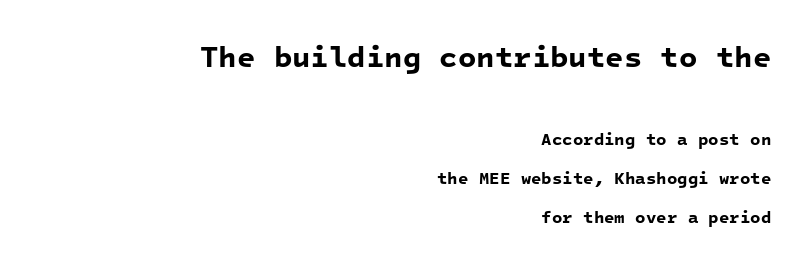
The composition opens big and finishes small. Spacing between characters is what you'd get straight out of the box. Which margin do the lines hug? The right one — the left edge is uneven. Does the type have serifs? No, each stem ends abruptly.
